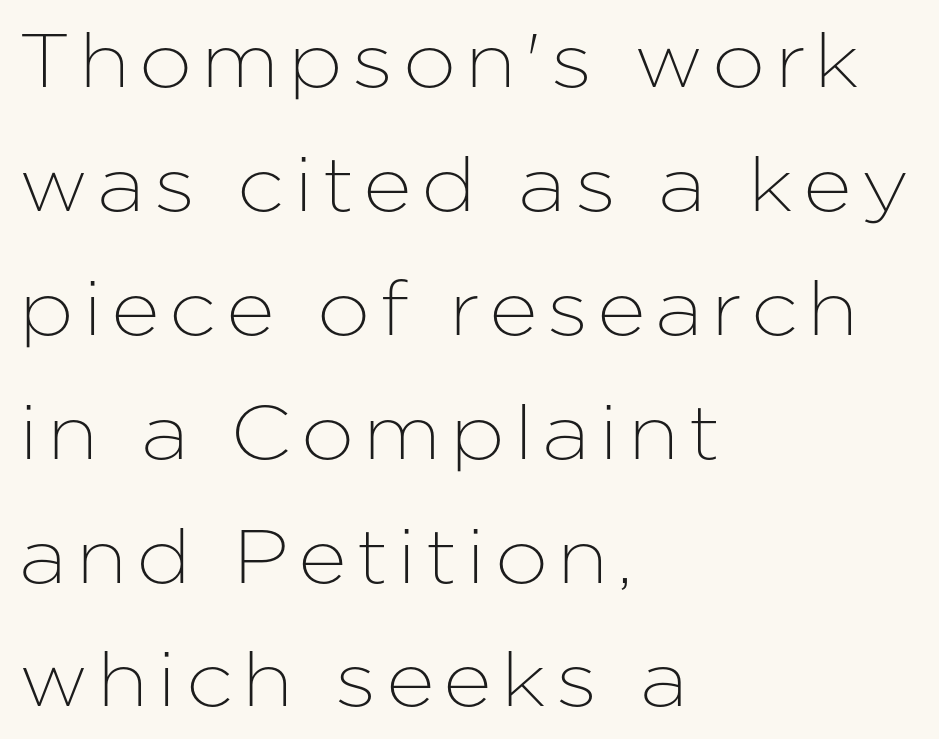
In terms of posture, this sample is upright. Rows of type keep a routine distance in the vertical direction. The lines in this sample share a left origin and differ only in where they stop. Look at the bottom of the vertical strokes: they stop flat, with no serifs.
